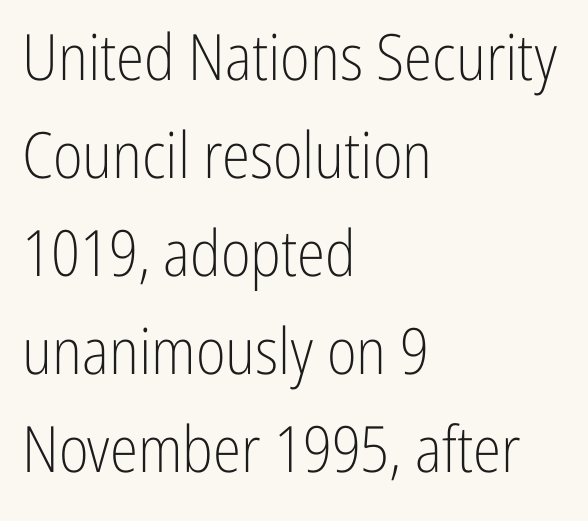
The image shows 64 px light, condensed sans-serif type, upright; set left-aligned, normal line spacing (1.53x), normal letter spacing, not underlined; low stroke contrast and a medium x-height.
